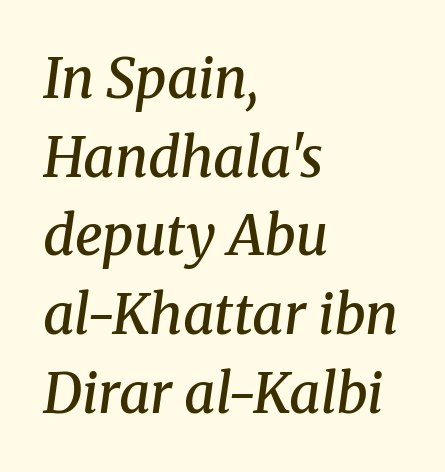
Each new line begins a customary step beneath the previous one. This is the in-between weight designers call semibold or demi. Every character sits at an angle, as italics do. Compared with a centered layout, this one pins lines to the left instead. The line texture is even and compact thanks to regular tracking. Has an underline been added? It has not.
